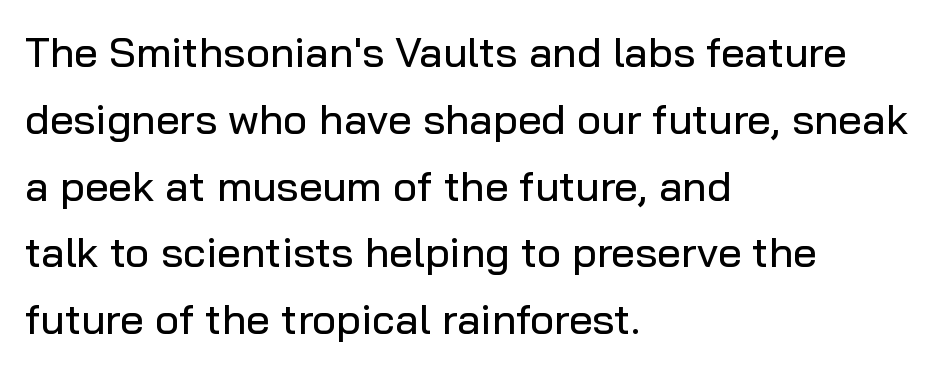
{"serif": "no", "italic": "no", "width": "normal", "stroke_contrast": "low", "x_height": "medium", "monospaced": "no", "underline": "no", "align": "left", "line_spacing": "normal", "line_spacing_ratio": 1.59, "letter_spacing": "normal", "letter_spacing_em": 0.0, "glyph_px": 42}
